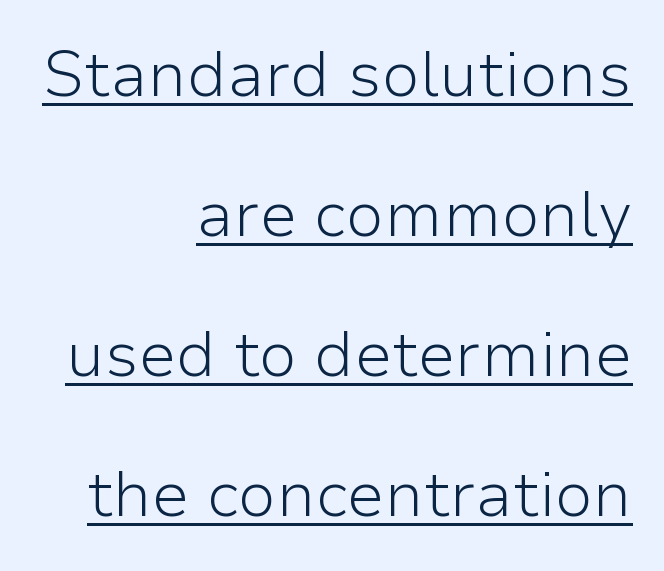
{"serif": "no", "italic": "no", "bold": "no", "weight": "light", "width": "normal", "stroke_contrast": "low", "x_height": "medium", "monospaced": "no", "underline": "yes", "align": "right", "line_spacing": "loose", "line_spacing_ratio": 2.22, "letter_spacing": "normal", "letter_spacing_em": 0.0, "glyph_px": 63}
